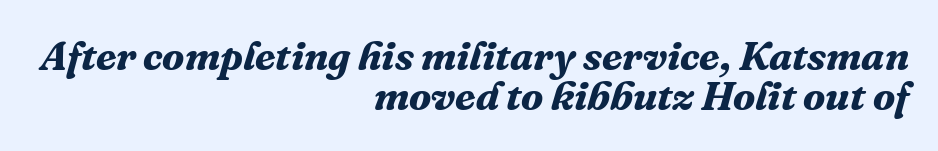
The image shows 41 px bold serif type, italic (leaning right); set right-aligned, tight line spacing (0.98x), normal letter spacing, not underlined; medium stroke contrast and a medium x-height.
